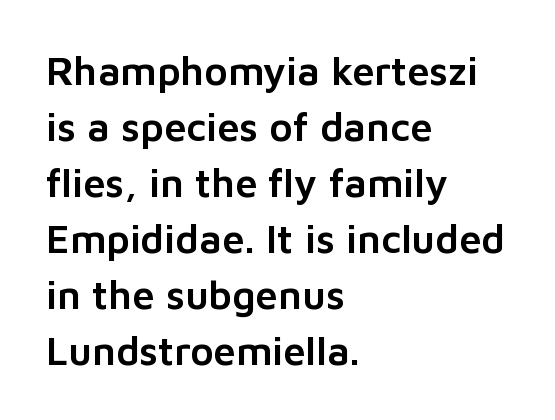
{"serif": "no", "italic": "no", "width": "normal", "stroke_contrast": "low", "x_height": "medium", "monospaced": "no", "underline": "no", "align": "left", "line_spacing": "normal", "line_spacing_ratio": 1.4, "letter_spacing": "normal", "letter_spacing_em": 0.0, "glyph_px": 40}
